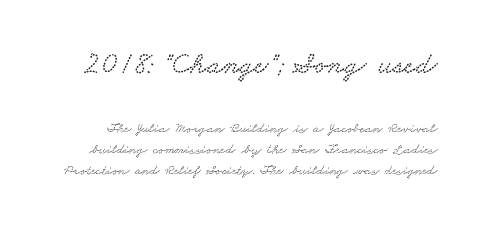
Notice how descenders clear the ascenders below comfortably — that's standard leading. Just letters on the line, the space beneath them empty. A student would notice the top passage is typeset larger than what follows. Note: serifs present on the glyphs.
